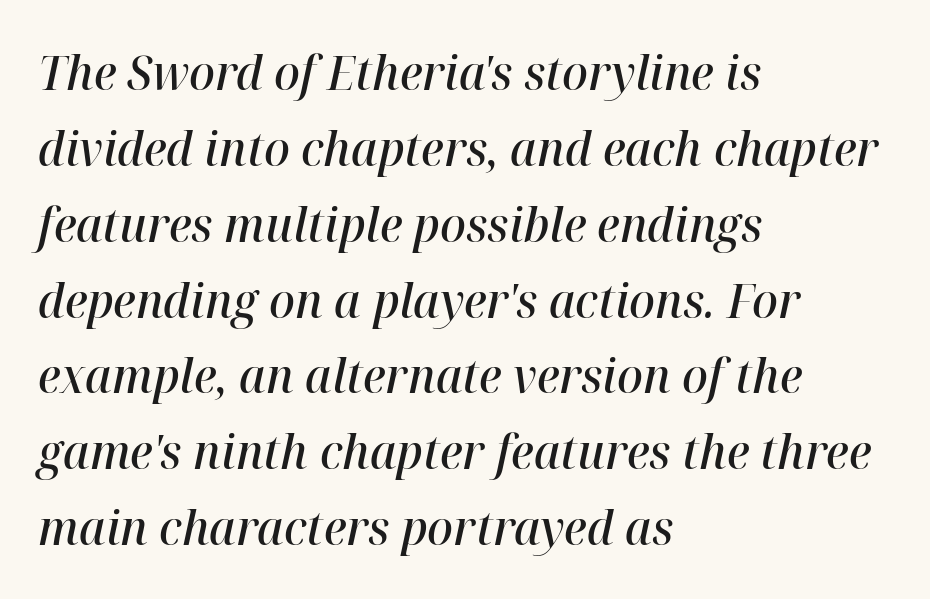
The image shows 48 px semibold type, italic (leaning right); set left-aligned, normal line spacing (1.58x), normal letter spacing, not underlined; high stroke contrast and a medium x-height.
